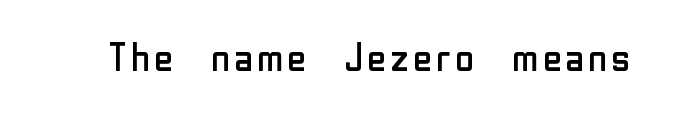
The image shows 39 px regular-weight sans-serif type, upright; set normal letter spacing, not underlined; low stroke contrast and a medium x-height.
